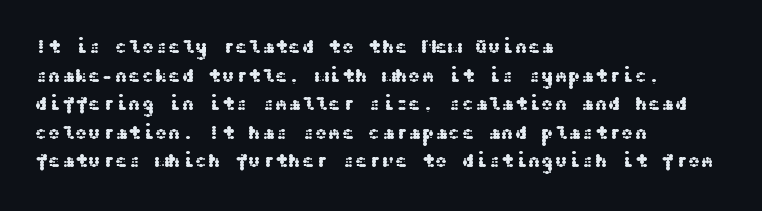
Q: Is the text italic (slanted)? A: No, it is upright.
Q: Is the text underlined? A: No.
Q: How is the paragraph aligned? A: Left-aligned.
Q: Is the spacing between letters normal or unusually wide? A: Normal.
Q: Is the spacing between lines tight, normal or loose? A: Normal.
